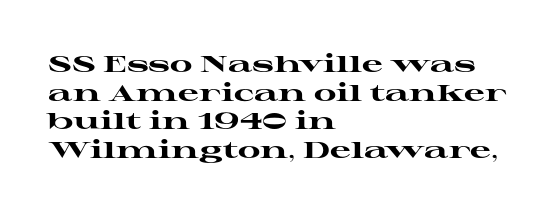
{"italic": "no", "bold": "yes", "underline": "no", "align": "left", "line_spacing": "normal", "line_spacing_ratio": 1.25, "letter_spacing": "normal", "letter_spacing_em": 0.0, "glyph_px": 23}
